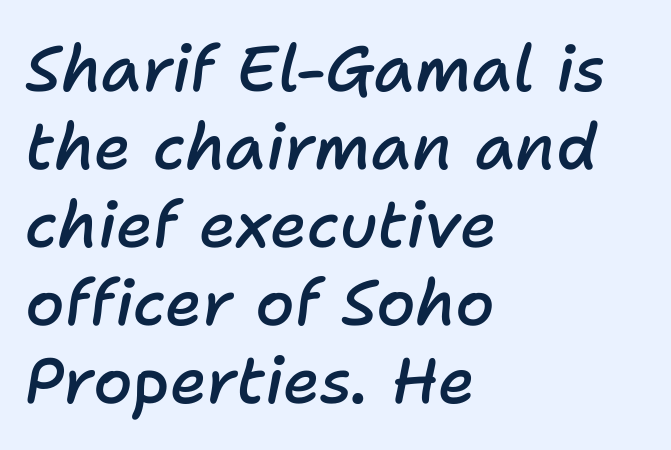
{"italic": "yes", "lean": "right", "slant_degrees": 11, "bold": "semi", "weight": "semibold", "width": "normal", "stroke_contrast": "low", "x_height": "medium", "monospaced": "no", "underline": "no", "align": "left", "line_spacing_ratio": 1.22, "letter_spacing": "normal", "letter_spacing_em": 0.0, "glyph_px": 64}
